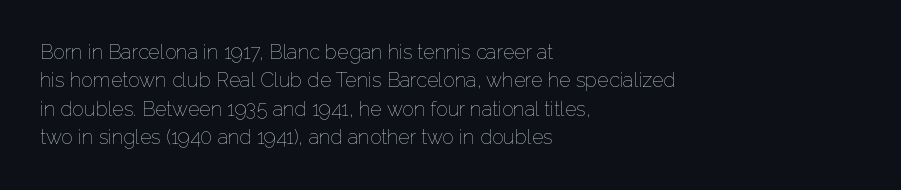
Glyph-to-glyph distance matches everyday printed text. One glance says typical: line gaps are just what's usual. A bare baseline throughout the passage. Does the lettering tilt? It doesn't — this is upright.
